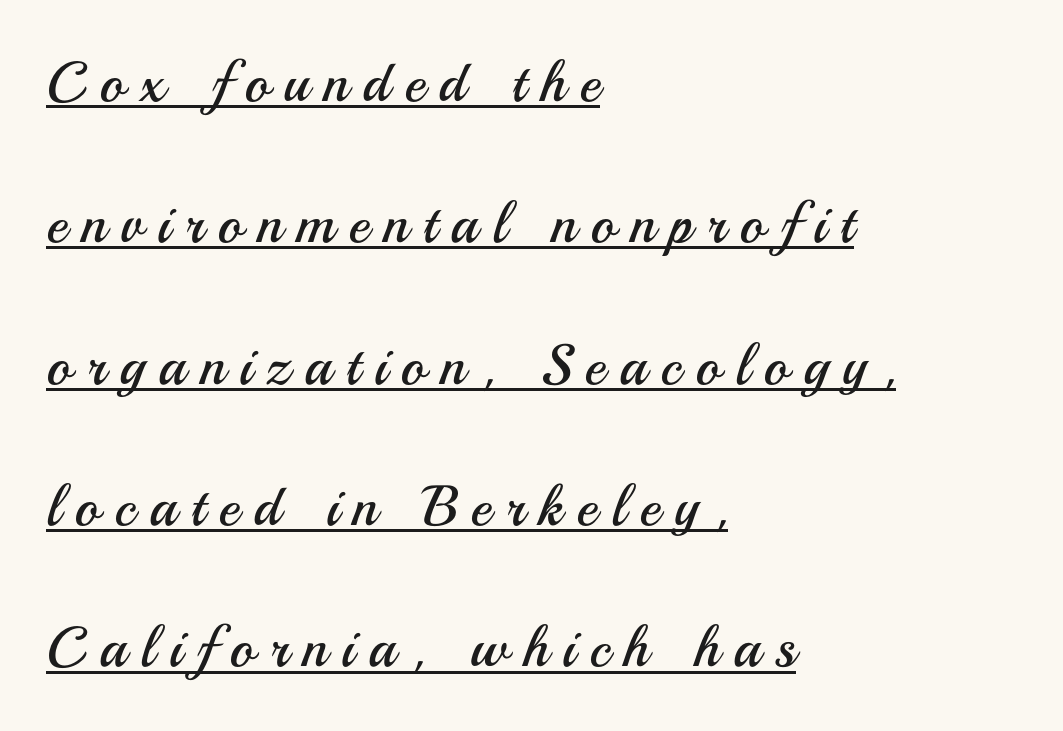
The image shows 57 px regular-weight sans-serif type; set left-aligned, loose line spacing (2.48x), unusually wide letter spacing (+0.25 em), underlined; medium stroke contrast and a small x-height.
